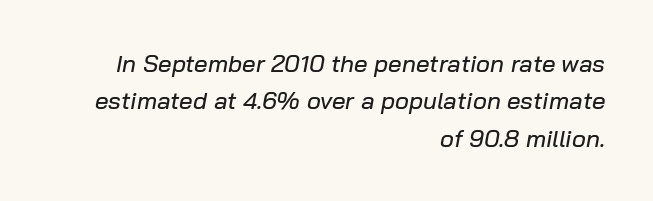
Q: Is the text italic (slanted)? A: Yes, it leans right by about 10 degrees.
Q: Is the text underlined? A: No.
Q: How is the paragraph aligned? A: Right-aligned.
Q: Is the spacing between letters normal or unusually wide? A: Normal.
Q: Is the spacing between lines tight, normal or loose? A: Normal.
